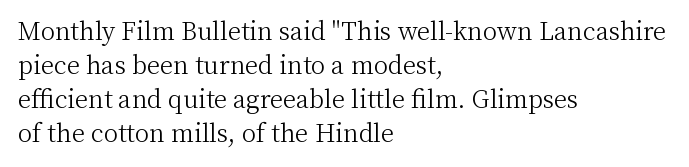
The image shows 24 px text type, upright; set left-aligned, normal line spacing (1.41x), normal letter spacing, not underlined.
